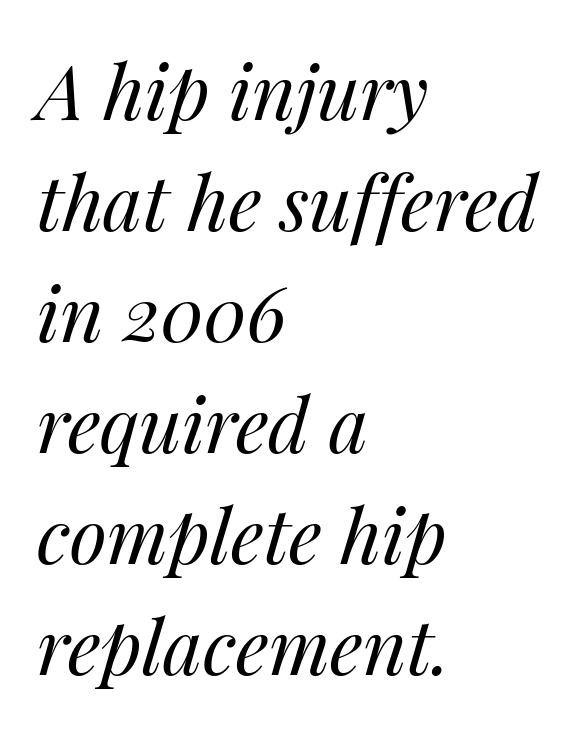
Q: Is the text bold? A: No.
Q: Is the text italic (slanted)? A: Yes, it leans right by about 14 degrees.
Q: Is the text underlined? A: No.
Q: How is the paragraph aligned? A: Left-aligned.
Q: Is the spacing between letters normal or unusually wide? A: Normal.
Q: Is the spacing between lines tight, normal or loose? A: Normal.
Q: Width (condensed, normal, or wide)? A: Normal.
Q: Stroke contrast? A: Medium.
Q: x-height? A: Medium.
Q: Monospaced? A: No.
